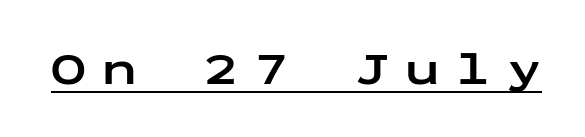
The image shows 46 px bold, wide sans-serif type, upright, monospaced; set unusually wide letter spacing (+0.35 em), underlined; low stroke contrast and a medium x-height.
